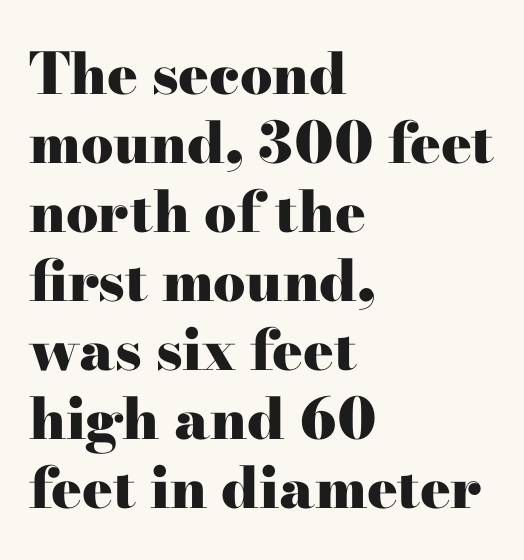
Q: Is the text bold? A: Yes.
Q: Is the text italic (slanted)? A: No, it is upright.
Q: Is the typeface a serif or a sans-serif typeface? A: Serif.
Q: Is the text underlined? A: No.
Q: How is the paragraph aligned? A: Left-aligned.
Q: Is the spacing between letters normal or unusually wide? A: Normal.
Q: Width (condensed, normal, or wide)? A: Wide.
Q: Stroke contrast? A: High.
Q: x-height? A: Small.
Q: Monospaced? A: No.
